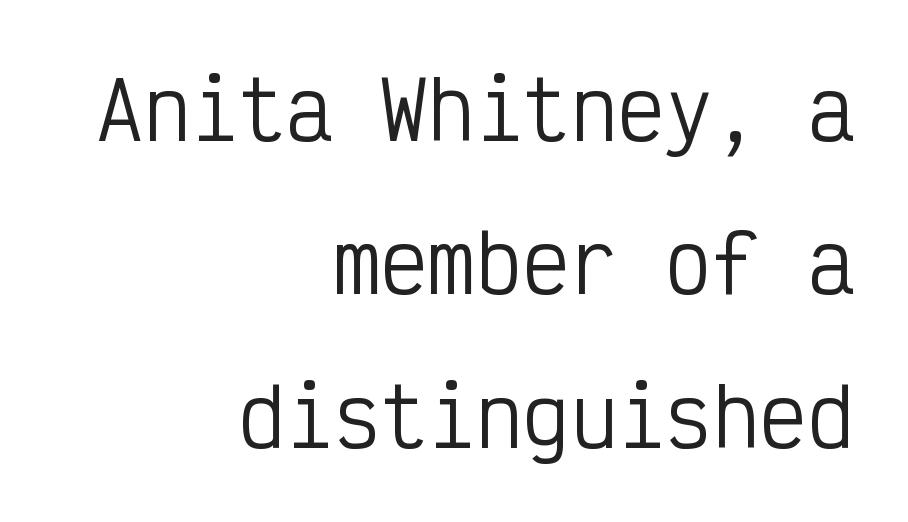
The image shows 79 px regular-weight, condensed sans-serif type, upright, monospaced; set right-aligned, loose line spacing (1.94x), normal letter spacing, not underlined; low stroke contrast and a medium x-height.
